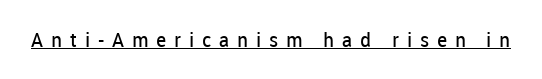
Q: Is the text bold? A: No.
Q: Is the text italic (slanted)? A: No, it is upright.
Q: Is the text underlined? A: Yes.
Q: Is the spacing between letters normal or unusually wide? A: Unusually wide.
